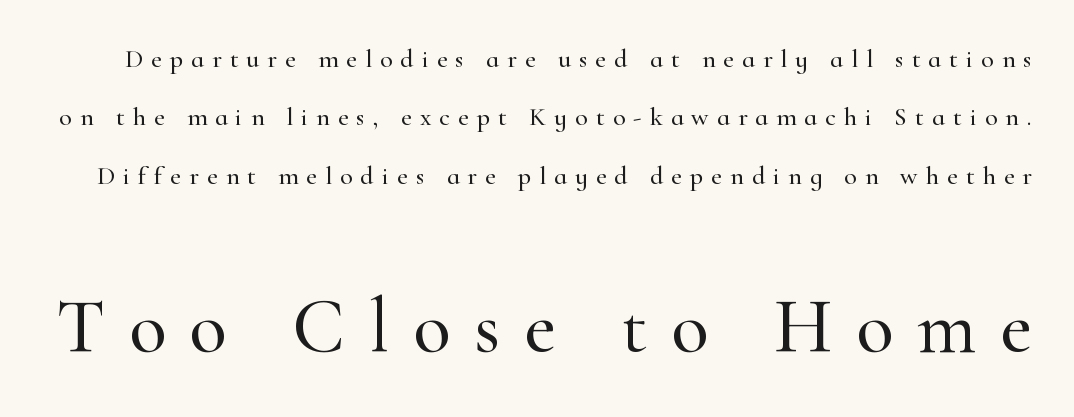
Q: Is the text italic (slanted)? A: No, it is upright.
Q: Is the typeface a serif or a sans-serif typeface? A: Serif.
Q: Is the text underlined? A: No.
Q: Is the spacing between letters normal or unusually wide? A: Unusually wide.
Q: Is the spacing between lines tight, normal or loose? A: Loose.
Q: Which block of text is set in a larger size, the first (top) or the second (bottom)? A: The second (bottom) one.
Q: Width (condensed, normal, or wide)? A: Normal.
Q: Stroke contrast? A: High.
Q: x-height? A: Small.
Q: Monospaced? A: No.
